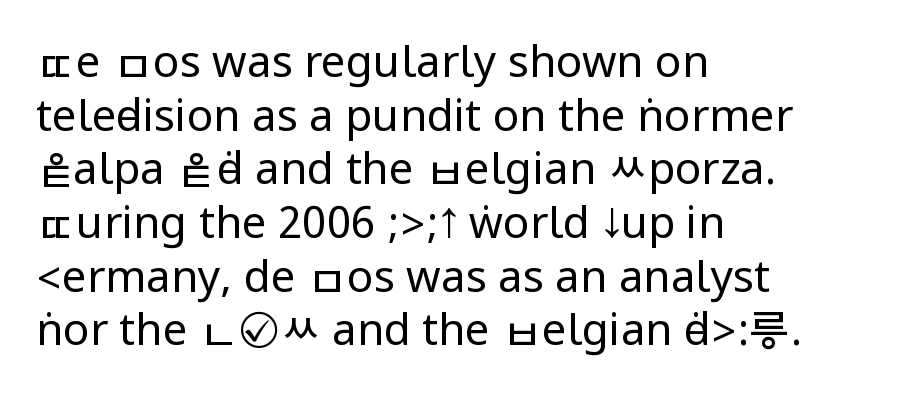
Q: Is the text bold? A: No.
Q: Is the text italic (slanted)? A: No, it is upright.
Q: Is the typeface a serif or a sans-serif typeface? A: Sans-serif.
Q: Is the text underlined? A: No.
Q: How is the paragraph aligned? A: Left-aligned.
Q: Is the spacing between letters normal or unusually wide? A: Normal.
Q: Width (condensed, normal, or wide)? A: Condensed.
Q: Stroke contrast? A: Low.
